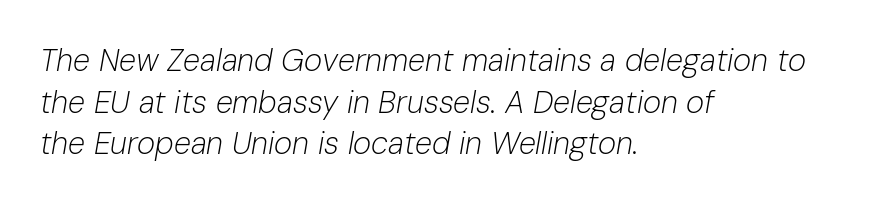
{"italic": "yes", "lean": "right", "slant_degrees": 10, "bold": "no", "weight": "light", "width": "normal", "stroke_contrast": "low", "x_height": "medium", "monospaced": "no", "underline": "no", "align": "left", "line_spacing": "normal", "line_spacing_ratio": 1.34, "letter_spacing": "normal", "letter_spacing_em": 0.0, "glyph_px": 31}
